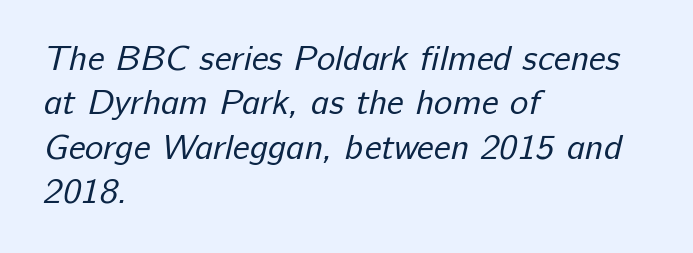
One glance says typical: line gaps are just what's usual. Horizontal alignment here is leftward, the default for most running prose. The space directly below the letters is spotless. Observe the ordinary spacing: letters are neighbours, not strangers. Compared with a typical body face, this is equally light or lighter still.
